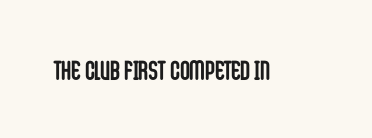
{"italic": "no", "bold": "yes", "underline": "no", "letter_spacing": "normal", "letter_spacing_em": 0.0, "glyph_px": 27}
